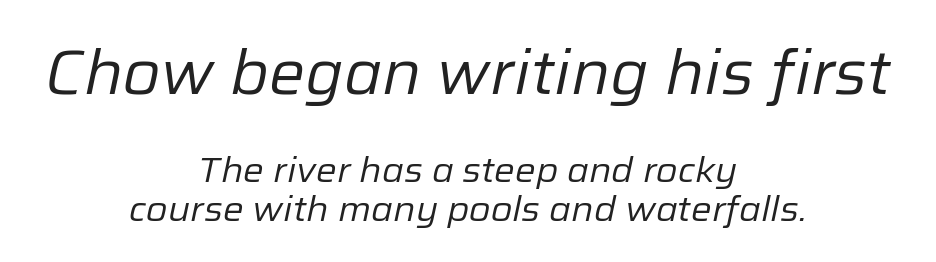
Would a proofreader flag this as italicized? Yes. The tracking reads as untouched default to a designer's eye. The typesetting does not lean heavy: it is not bold. The zone under the glyphs is completely vacant.
